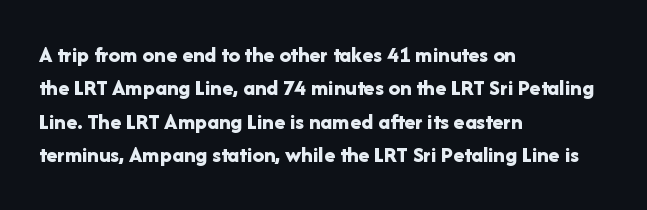
The image shows 23 px bold type, upright; set left-aligned, normal line spacing (1.45x), normal letter spacing, not underlined.
